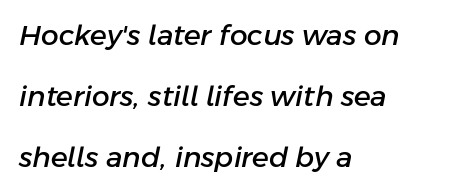
These lines are rendered in a variable-pitch font. Style check: oblique. Alignment: flush left. Regarding leading, the lines here are spaced well apart. Only glyphs here, with clear space below each row. Tracking value appears to be zero — textbook default spacing.
